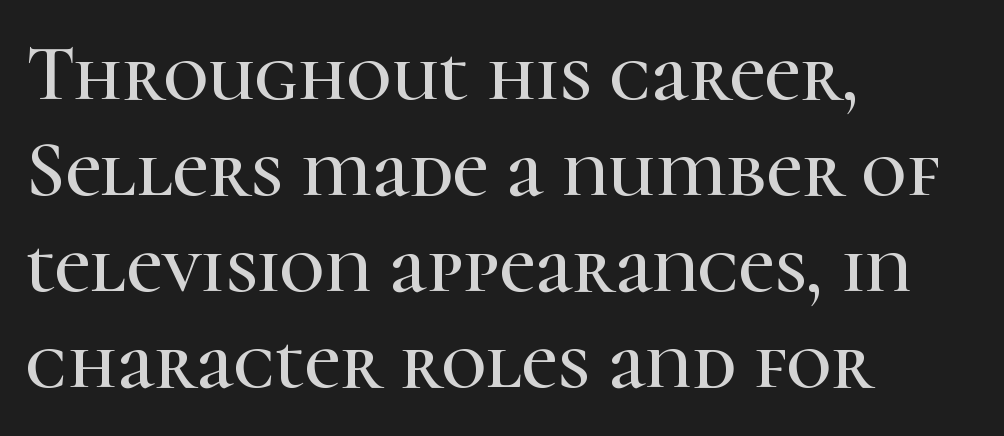
{"serif": "yes", "italic": "no", "width": "normal", "stroke_contrast": "high", "x_height": "medium", "monospaced": "no", "underline": "no", "align": "left", "line_spacing_ratio": 1.23, "letter_spacing": "normal", "letter_spacing_em": 0.0, "glyph_px": 78}
